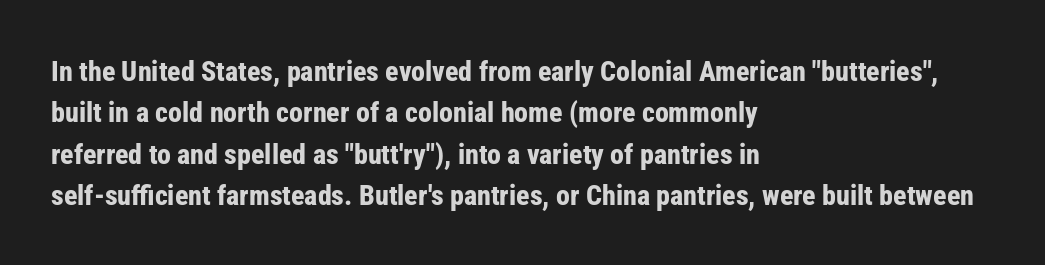
The typeface chosen for these lines omits serifs. The designer left line spacing at the default. The paragraph shown leans on its left margin. Every stem runs plumb, perpendicular to the baseline. The rendering uses natural spacing where letterforms have individual widths.
